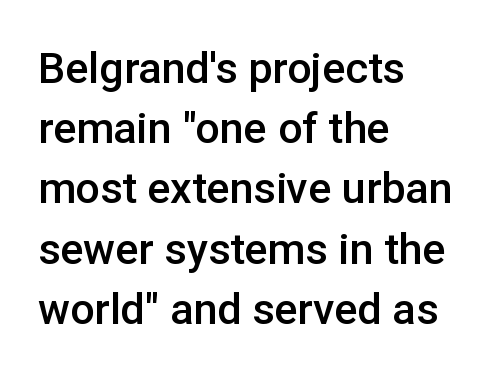
{"serif": "no", "italic": "no", "bold": "semi", "weight": "semibold", "width": "normal", "stroke_contrast": "low", "x_height": "medium", "monospaced": "no", "underline": "no", "align": "left", "line_spacing": "normal", "line_spacing_ratio": 1.4, "letter_spacing": "normal", "letter_spacing_em": 0.0, "glyph_px": 43}
